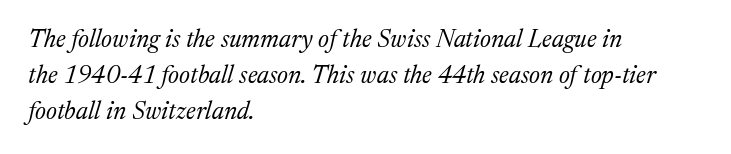
If you drew a line through each stem, it would be angled. Vertically, the passage feels balanced, rows spaced as you'd expect. Observe the ordinary spacing: letters are neighbours, not strangers. The paragraph shown leans on its left margin. The gap between lines stays unmarked. Think standard paragraph weight, or any step lighter than that.
